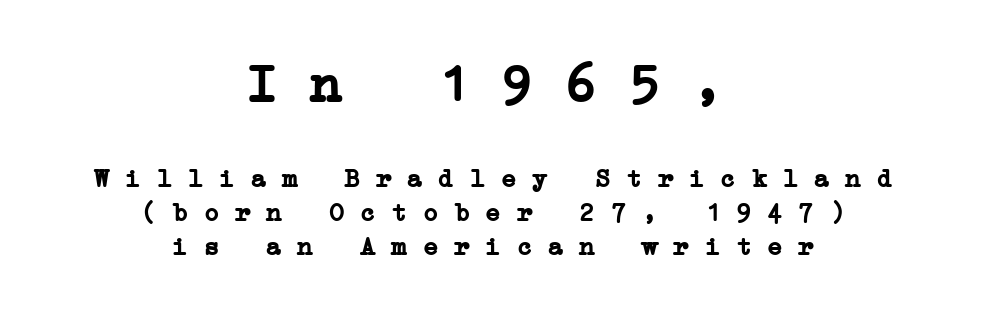
Q: Is the text bold? A: Yes.
Q: Is the typeface a serif or a sans-serif typeface? A: Serif.
Q: Is the text underlined? A: No.
Q: How is the paragraph aligned? A: Centered.
Q: Is the spacing between letters normal or unusually wide? A: Normal.
Q: Is the spacing between lines tight, normal or loose? A: Normal.
Q: Which block of text is set in a larger size, the first (top) or the second (bottom)? A: The first (top) one.
Q: Width (condensed, normal, or wide)? A: Wide.
Q: Stroke contrast? A: Low.
Q: x-height? A: Medium.
Q: Monospaced? A: Yes.
